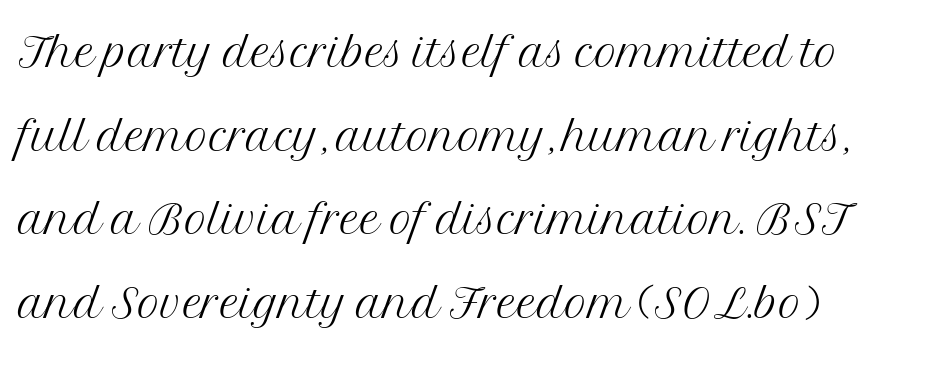
Here the glyphs are tracked normally, forming tight word shapes. You could not count columns in this text — the font is proportionally spaced. The passage shown is typeset with a serif family. No extra ink here — the face is not bold.
